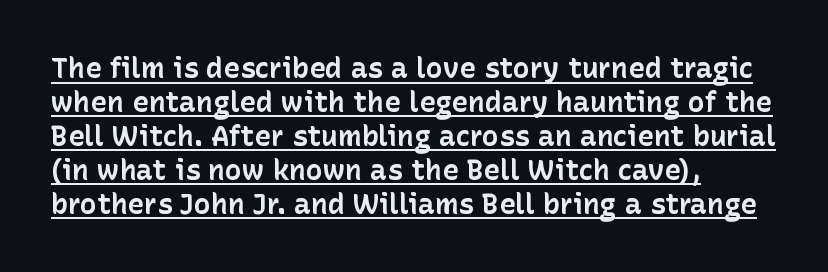
The image shows 28 px bold sans-serif type, upright; set left-aligned, line spacing 1.21x, normal letter spacing, underlined; low stroke contrast and a medium x-height.
